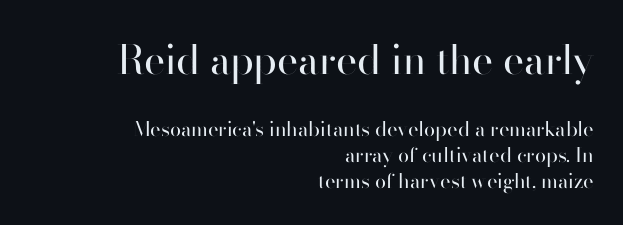
{"serif": "no", "italic": "no", "bold": "no", "weight": "regular", "width": "normal", "stroke_contrast": "high", "x_height": "small", "monospaced": "no", "underline": "no", "align": "right", "line_spacing": "normal", "line_spacing_ratio": 1.3, "letter_spacing": "normal", "letter_spacing_em": 0.0, "larger_block": "first", "size_ratio": 2.0, "glyph_px": 40}
